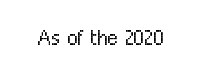
{"serif": "no", "italic": "no", "bold": "no", "weight": "light", "width": "condensed", "stroke_contrast": "low", "x_height": "medium", "monospaced": "no", "underline": "no", "letter_spacing": "normal", "letter_spacing_em": 0.0, "glyph_px": 28}
